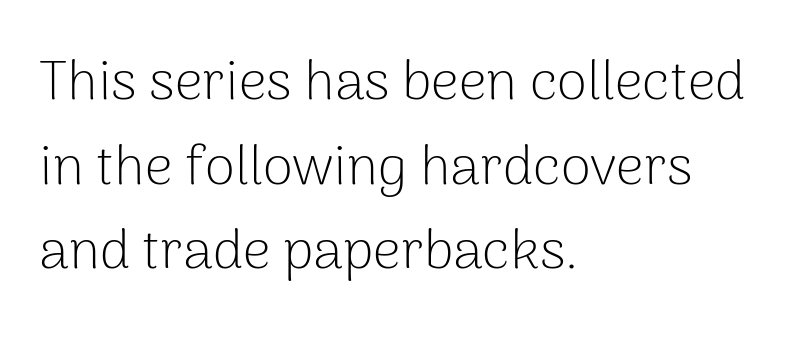
Q: Is the text bold? A: No.
Q: Is the text italic (slanted)? A: No, it is upright.
Q: Is the typeface a serif or a sans-serif typeface? A: Sans-serif.
Q: Is the text underlined? A: No.
Q: How is the paragraph aligned? A: Left-aligned.
Q: Is the spacing between letters normal or unusually wide? A: Normal.
Q: Is the spacing between lines tight, normal or loose? A: Normal.
Q: Width (condensed, normal, or wide)? A: Normal.
Q: Stroke contrast? A: Low.
Q: x-height? A: Medium.
Q: Monospaced? A: No.
